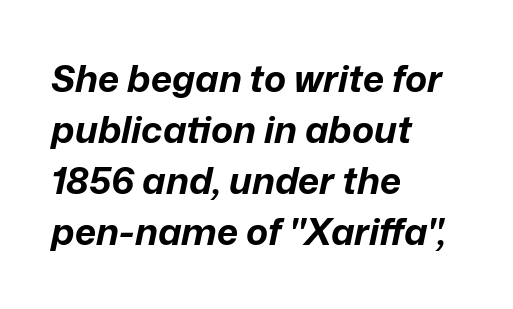
Q: Is the text bold? A: Yes.
Q: Is the text italic (slanted)? A: Yes, it leans right by about 12 degrees.
Q: Is the text underlined? A: No.
Q: How is the paragraph aligned? A: Left-aligned.
Q: Is the spacing between letters normal or unusually wide? A: Normal.
Q: Is the spacing between lines tight, normal or loose? A: Normal.
Q: Width (condensed, normal, or wide)? A: Normal.
Q: Stroke contrast? A: Low.
Q: x-height? A: Medium.
Q: Monospaced? A: No.
